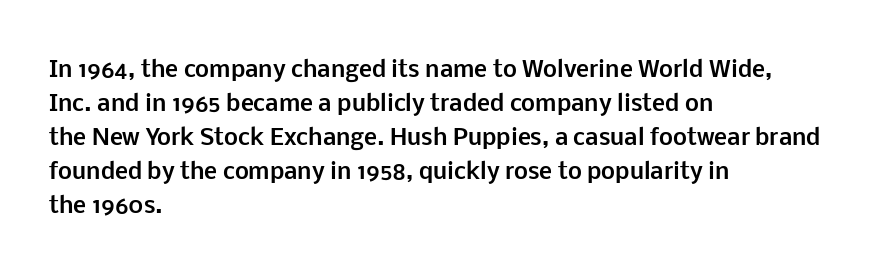
The lettering holds an erect, upright posture throughout. No word sits above an underline. Thick stems and heavy bowls — unmistakably bold. How are the letters spaced? Ordinarily, with no added tracking. Line beginnings align vertically; line endings do not.
